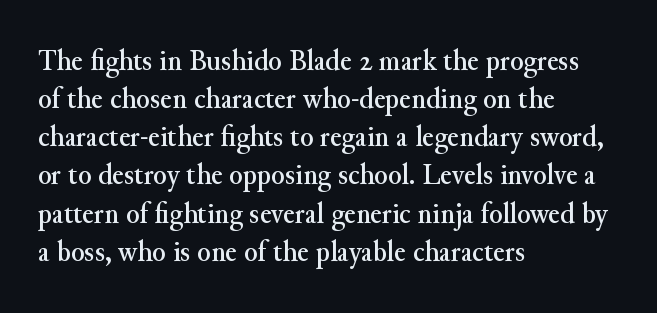
The area under the type is left untouched. The axis of the letterforms is exactly vertical. The passage shown has conventional tracking throughout. Letterform terminals end in serifs throughout the passage.
